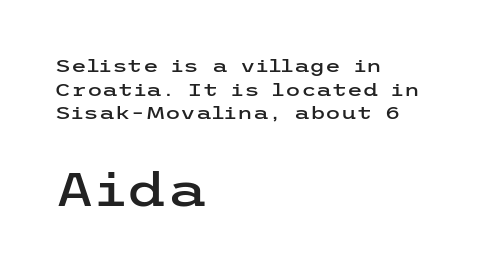
The glyphs are unaccompanied by any horizontal stroke below them. The line-height multiplier appears to be the usual default. The font's upright variant was chosen for this text. The block sitting lower on the canvas is the one with enlarged characters. Honestly, the letter spacing is just normal — you wouldn't notice it.
